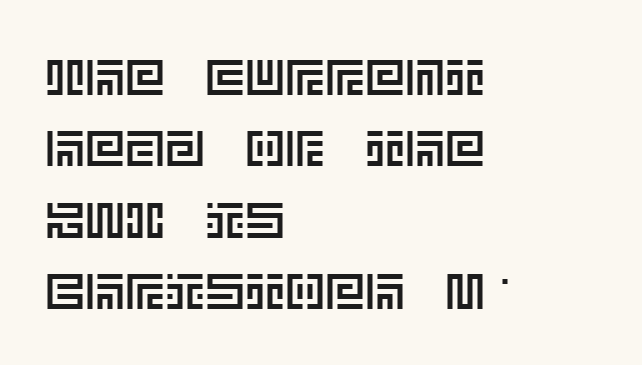
The typesetter chose a ragged-right arrangement here. Italic? Not at all — the glyphs are vertical. The space between consecutive lines is moderate. Letter spacing: default. Unmarked baselines from the first word to the last.
